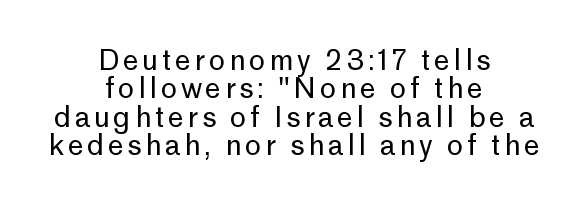
Q: Is the text bold? A: No.
Q: Is the text italic (slanted)? A: No, it is upright.
Q: Is the typeface a serif or a sans-serif typeface? A: Sans-serif.
Q: Is the text underlined? A: No.
Q: How is the paragraph aligned? A: Centered.
Q: Is the spacing between lines tight, normal or loose? A: Tight.
Q: Width (condensed, normal, or wide)? A: Normal.
Q: Stroke contrast? A: Low.
Q: x-height? A: Medium.
Q: Monospaced? A: No.
